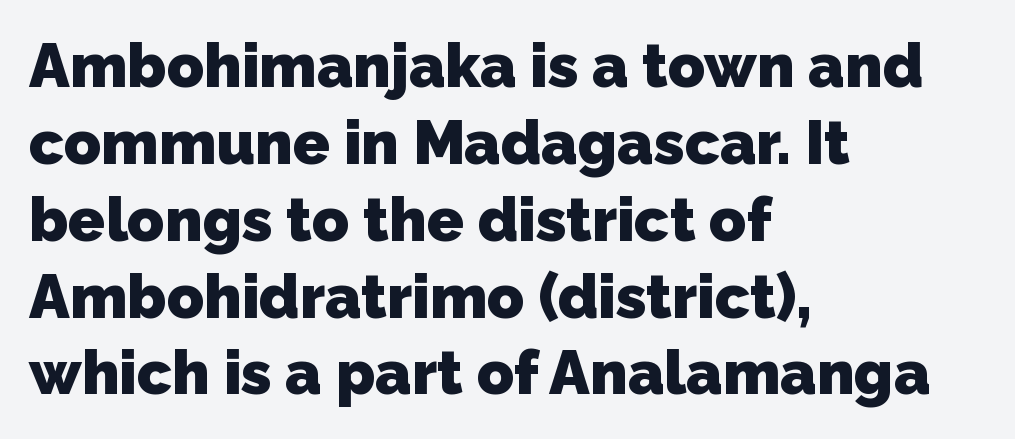
{"serif": "no", "bold": "yes", "weight": "heavy", "width": "normal", "stroke_contrast": "low", "x_height": "medium", "monospaced": "no", "underline": "no", "align": "left", "line_spacing": "normal", "line_spacing_ratio": 1.26, "letter_spacing": "normal", "letter_spacing_em": 0.0, "glyph_px": 61}
